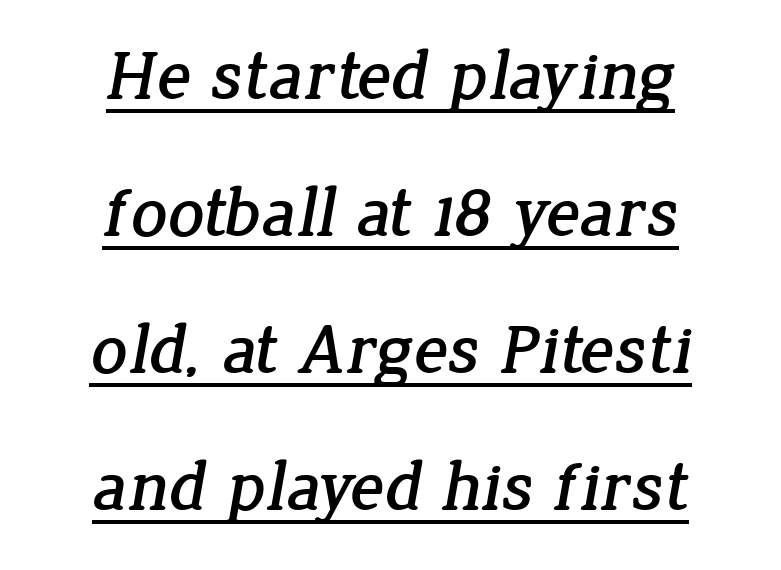
Visually the block forms a symmetrical silhouette, jagged on both flanks. Nothing unusual about the tracking: characters are spaced as the font intends. The letters advance in unequal steps, a hallmark of proportional type. The string is rendered with underlining switched on. Reading down the column, the eye jumps a long way to each next line.
